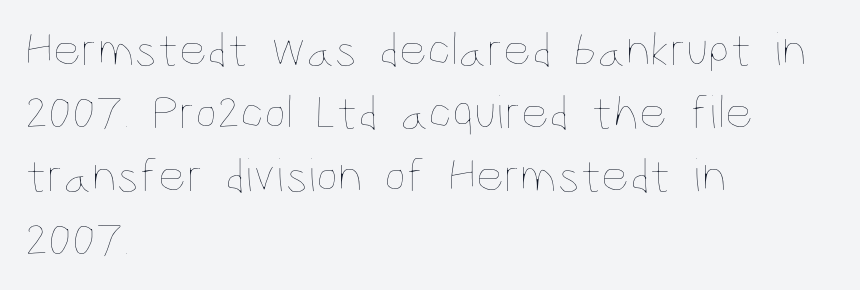
{"italic": "no", "bold": "no", "weight": "thin", "width": "condensed", "stroke_contrast": "low", "x_height": "large", "monospaced": "no", "underline": "no", "align": "left", "line_spacing": "normal", "line_spacing_ratio": 1.29, "letter_spacing": "normal", "letter_spacing_em": 0.0, "glyph_px": 49}
